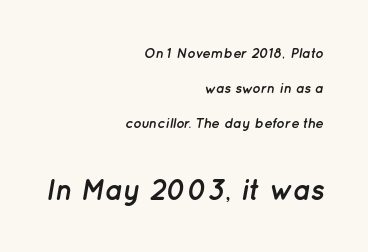
Characters follow at the spacing the type designer built in. Proportional: the letters do not fall into vertical columns. The specimen omits any rule beneath the text block's lines. The typesetting leans heavy: a genuine bold.
